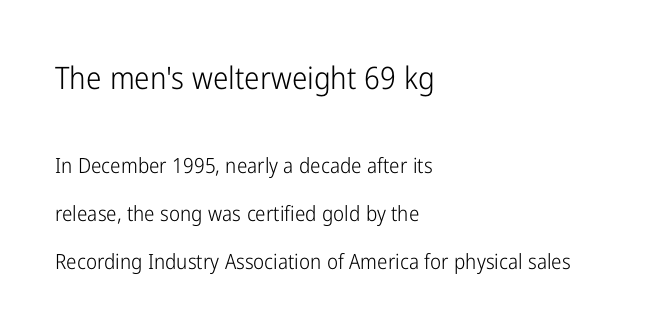
{"serif": "no", "italic": "no", "bold": "no", "weight": "light", "width": "condensed", "stroke_contrast": "low", "x_height": "medium", "monospaced": "no", "underline": "no", "align": "left", "line_spacing": "loose", "line_spacing_ratio": 2.27, "letter_spacing": "normal", "letter_spacing_em": 0.0, "larger_block": "first", "size_ratio": 1.48, "glyph_px": 31}
